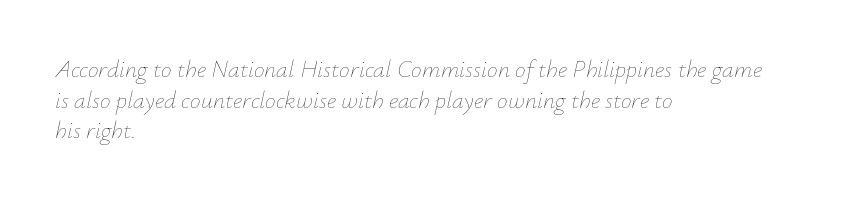
Q: Is the text bold? A: No.
Q: Is the text italic (slanted)? A: Yes, it leans right by about 12 degrees.
Q: Is the text underlined? A: No.
Q: How is the paragraph aligned? A: Left-aligned.
Q: Is the spacing between letters normal or unusually wide? A: Normal.
Q: Is the spacing between lines tight, normal or loose? A: Normal.
